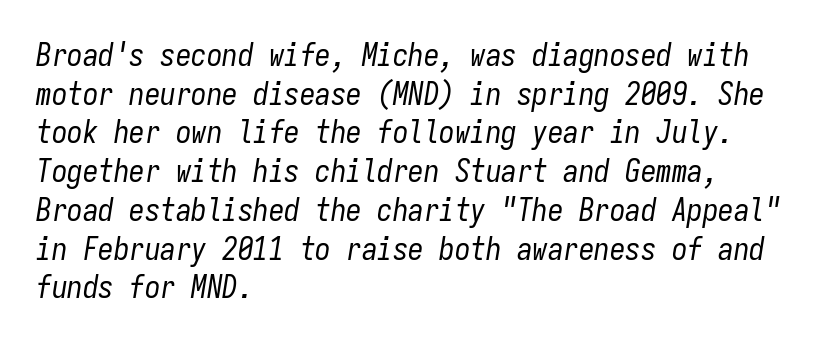
{"italic": "yes", "lean": "right", "slant_degrees": 9, "bold": "no", "weight": "regular", "width": "condensed", "stroke_contrast": "low", "x_height": "medium", "monospaced": "yes", "underline": "no", "align": "left", "line_spacing": "normal", "line_spacing_ratio": 1.25, "letter_spacing": "normal", "letter_spacing_em": 0.0, "glyph_px": 31}
